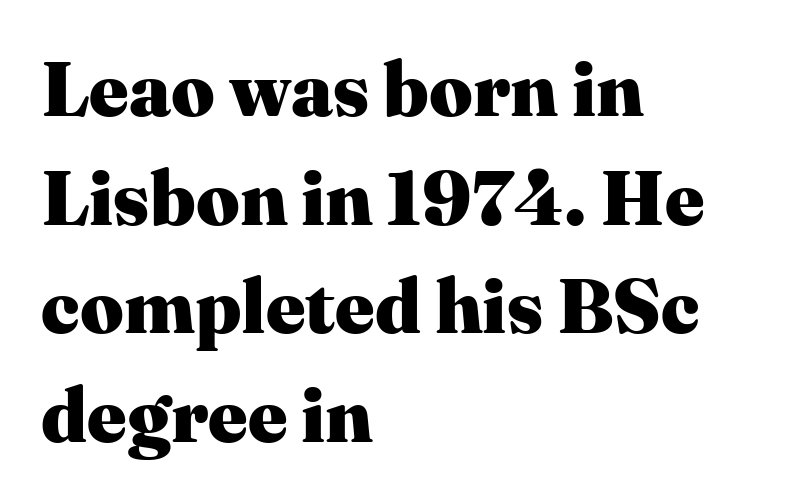
Q: Is the text bold? A: Yes.
Q: Is the text italic (slanted)? A: No, it is upright.
Q: Is the typeface a serif or a sans-serif typeface? A: Serif.
Q: Is the text underlined? A: No.
Q: How is the paragraph aligned? A: Left-aligned.
Q: Is the spacing between letters normal or unusually wide? A: Normal.
Q: Is the spacing between lines tight, normal or loose? A: Normal.
Q: Width (condensed, normal, or wide)? A: Normal.
Q: Stroke contrast? A: Medium.
Q: x-height? A: Medium.
Q: Monospaced? A: No.
